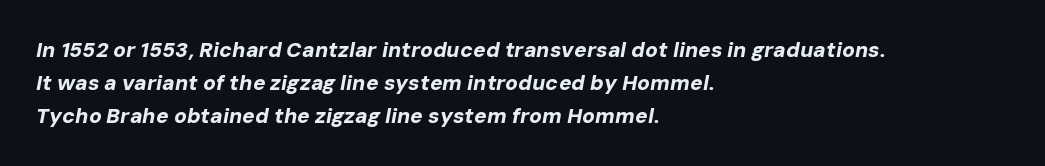
{"italic": "yes", "lean": "right", "slant_degrees": 10, "bold": "yes", "underline": "no", "align": "left", "line_spacing": "normal", "line_spacing_ratio": 1.56, "letter_spacing": "normal", "letter_spacing_em": 0.0, "glyph_px": 21}
